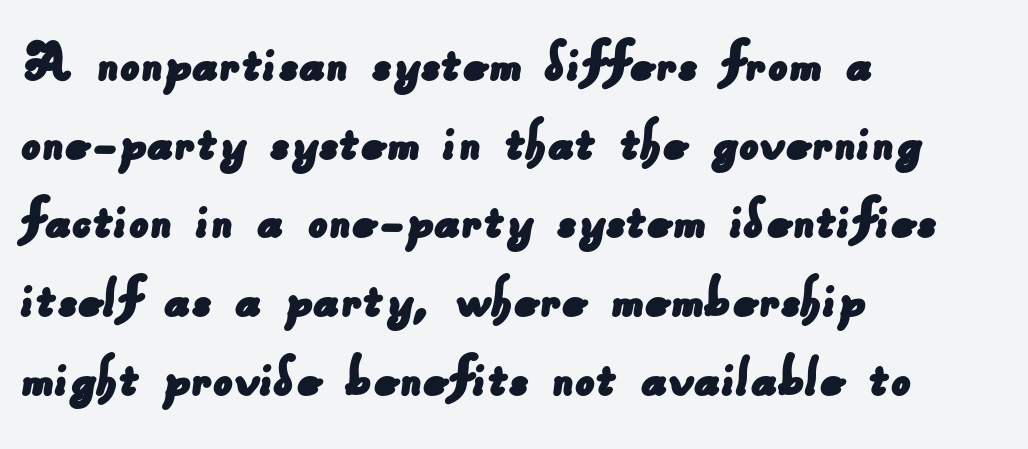
These lines are composed in type without serifs. Compared with typical body copy, the letter spacing here is the same. The area under the type is left untouched. A typesetter would call this leading conventional body-copy spacing. Alignment: flush left. The rendering uses natural spacing where letterforms have individual widths.
